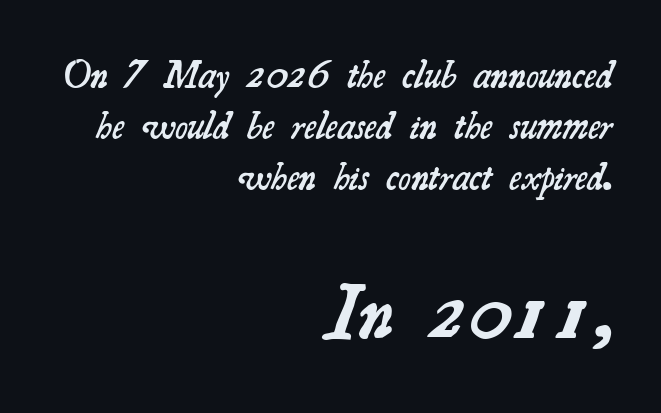
Q: Is the text bold? A: Semi-bold.
Q: Is the typeface a serif or a sans-serif typeface? A: Serif.
Q: Is the text underlined? A: No.
Q: How is the paragraph aligned? A: Right-aligned.
Q: Is the spacing between letters normal or unusually wide? A: Normal.
Q: Is the spacing between lines tight, normal or loose? A: Normal.
Q: Which block of text is set in a larger size, the first (top) or the second (bottom)? A: The second (bottom) one.
Q: Width (condensed, normal, or wide)? A: Normal.
Q: Stroke contrast? A: Medium.
Q: x-height? A: Small.
Q: Monospaced? A: No.
